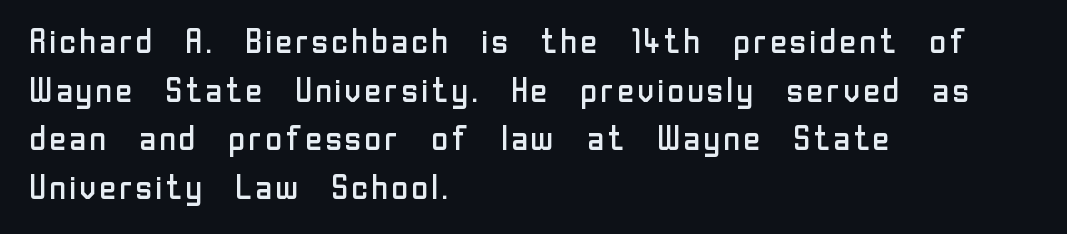
The image shows 34 px regular-weight sans-serif type, upright; set left-aligned, normal line spacing (1.43x), normal letter spacing, not underlined; low stroke contrast and a medium x-height.
